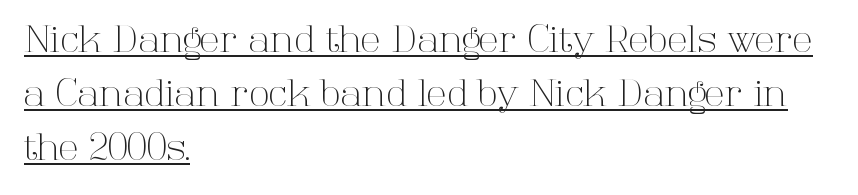
The image shows 37 px light serif type, upright; set left-aligned, normal line spacing (1.46x), normal letter spacing, underlined; high stroke contrast and a medium x-height.
